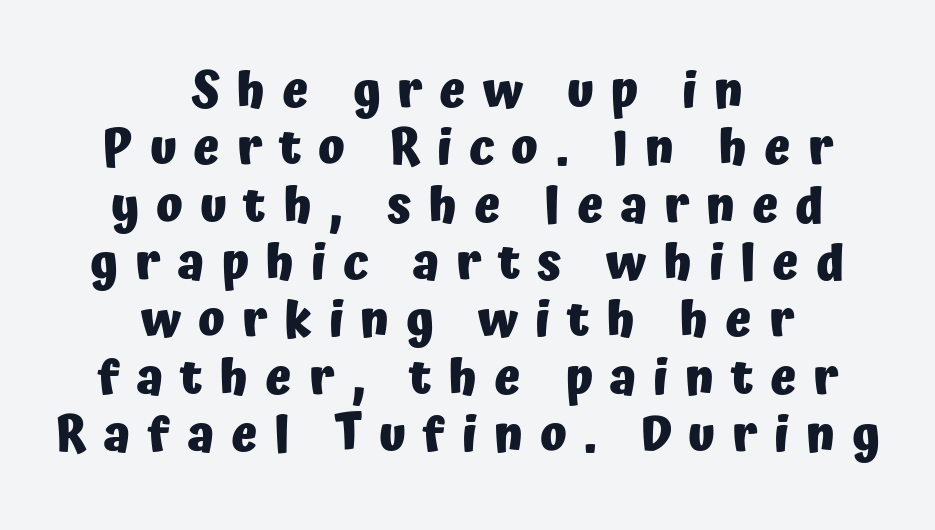
Letters rest on an invisible, unmarked baseline. Compared with a flush-left layout, this one balances lines on the center instead. The letters are spread apart with noticeably loose tracking. Do the characters align in a grid? No, the font is proportional. The glyphs have the mass of a bold cut.
